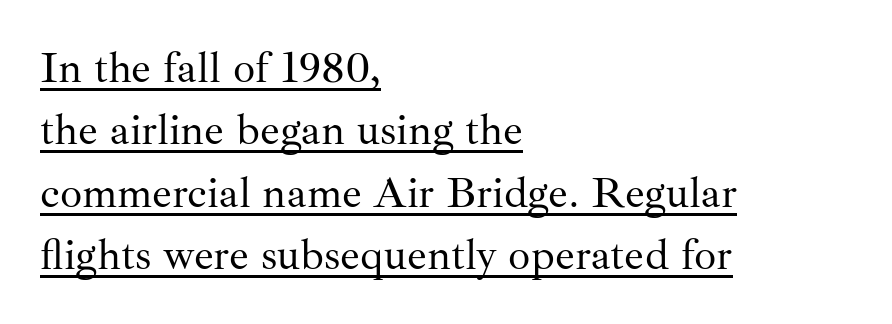
Like a heading marked for emphasis, these lines bear an underscore. These lines sit exactly where default settings would place them. Is the letter spacing exaggerated? No — it looks like the ordinary default. Spacing verdict: proportional, widths tailored to each character.
